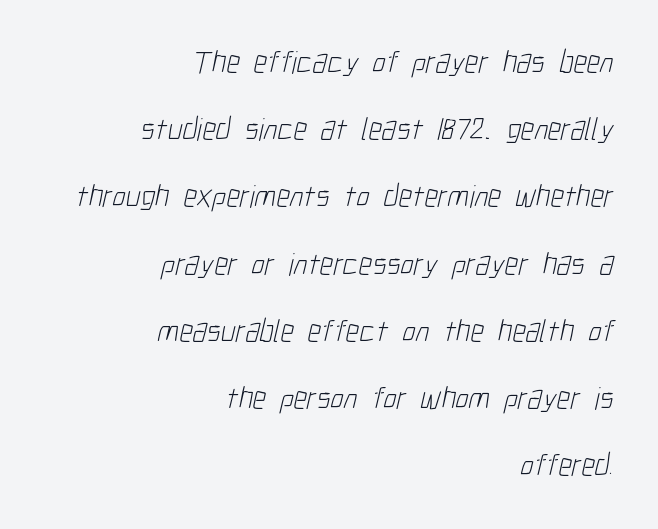
Interline gaps are noticeably wide in this sample. The rag falls on the left side of this text block. The cut favours lightness, reaching ordinary text weight at its darkest. Standard letterfit; no display-style spreading of the glyphs.
